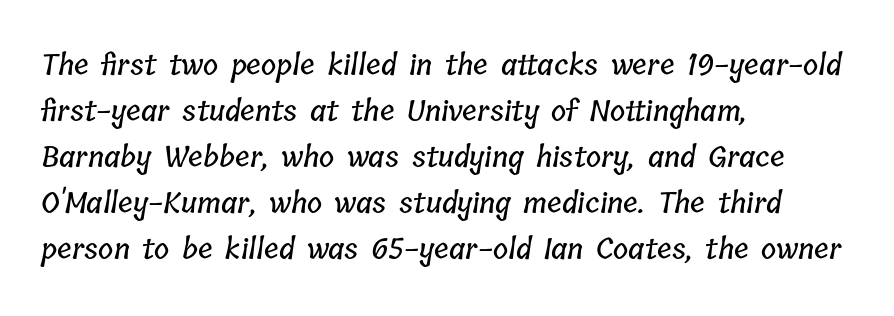
{"width": "condensed", "stroke_contrast": "low", "x_height": "medium", "monospaced": "no", "underline": "no", "align": "left", "line_spacing": "normal", "line_spacing_ratio": 1.59, "letter_spacing": "normal", "letter_spacing_em": 0.0, "glyph_px": 29}
